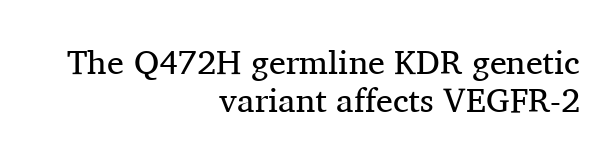
The image shows 34 px regular-weight serif type, upright; set right-aligned, tight line spacing (1.12x), normal letter spacing, not underlined; medium stroke contrast and a medium x-height.
